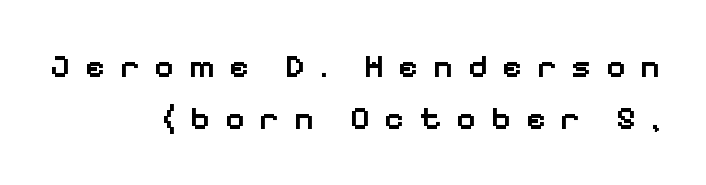
Q: Is the text bold? A: Semi-bold.
Q: Is the text italic (slanted)? A: No, it is upright.
Q: Is the typeface a serif or a sans-serif typeface? A: Sans-serif.
Q: Is the text underlined? A: No.
Q: How is the paragraph aligned? A: Right-aligned.
Q: Is the spacing between letters normal or unusually wide? A: Unusually wide.
Q: Is the spacing between lines tight, normal or loose? A: Normal.
Q: Width (condensed, normal, or wide)? A: Normal.
Q: Stroke contrast? A: Low.
Q: x-height? A: Medium.
Q: Monospaced? A: No.
